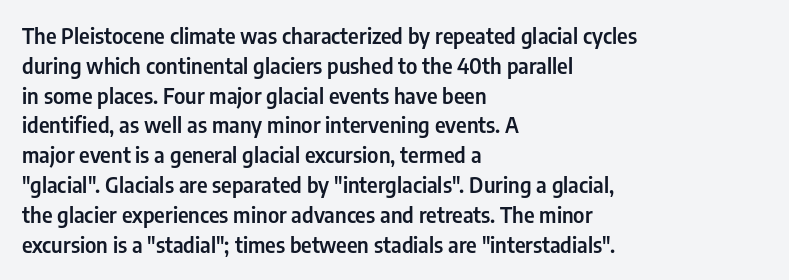
Q: Is the text italic (slanted)? A: No, it is upright.
Q: Is the text underlined? A: No.
Q: How is the paragraph aligned? A: Left-aligned.
Q: Is the spacing between letters normal or unusually wide? A: Normal.
Q: Is the spacing between lines tight, normal or loose? A: Normal.
